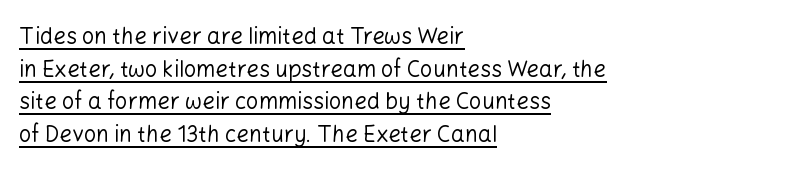
No letter is thick-stroked: the sample isn't bold. Regular leading. The line texture is even and compact thanks to regular tracking. Nope, not italic — everything's standing straight. Every row of glyphs begins at an identical x-position on the left. Somebody hit Ctrl+U on this one — the words are underlined.
